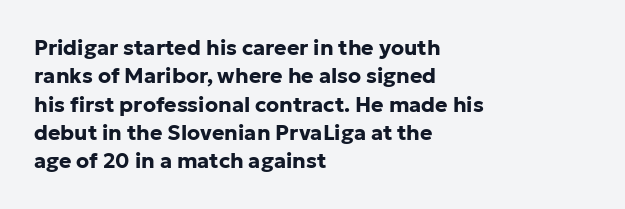
{"italic": "no", "bold": "yes", "underline": "no", "align": "left", "line_spacing": "normal", "line_spacing_ratio": 1.35, "letter_spacing": "normal", "letter_spacing_em": 0.0, "glyph_px": 21}
